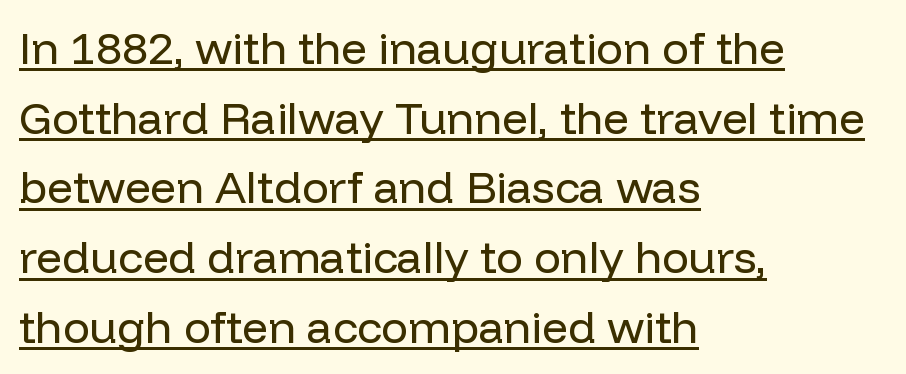
The image shows 45 px regular-weight sans-serif type, upright; set left-aligned, normal line spacing (1.55x), normal letter spacing, underlined; low stroke contrast and a medium x-height.
